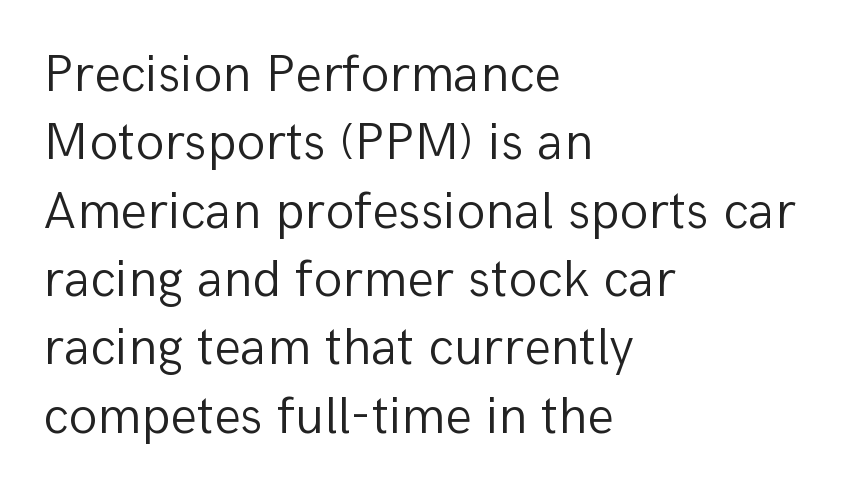
The image shows 53 px light sans-serif type, upright; set left-aligned, normal line spacing (1.29x), normal letter spacing, not underlined; low stroke contrast and a medium x-height.
